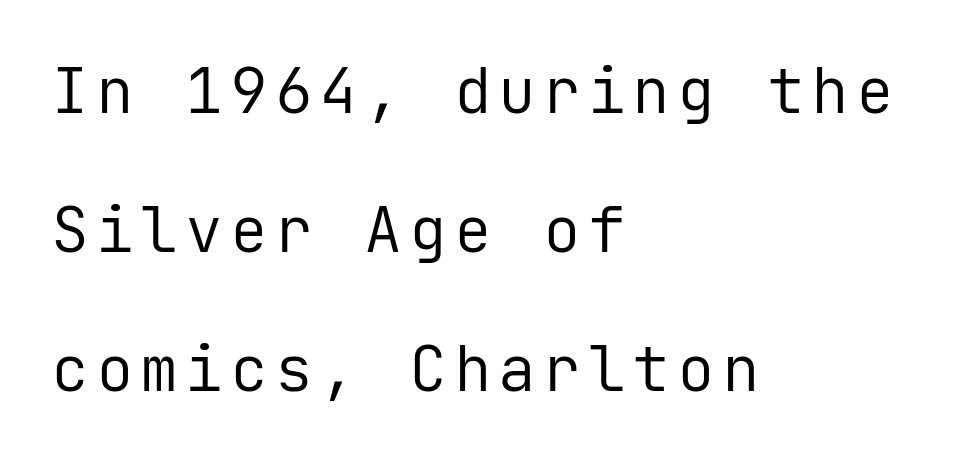
The image shows 63 px regular-weight sans-serif type, upright, monospaced; set left-aligned, loose line spacing (2.21x), not underlined; low stroke contrast and a medium x-height.
